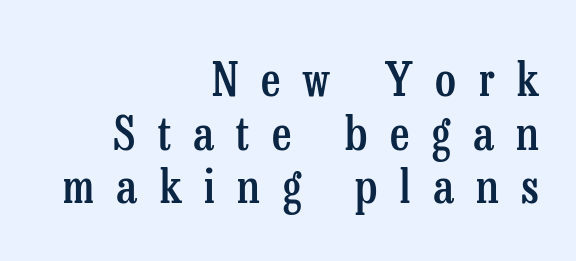
Spacing verdict: proportional, widths tailored to each character. This block would grow much taller if given ordinary leading; it's compressed now. When letters stand straight like this, we call the style roman or upright. In terms of letterform style, serifs are clearly present. Horizontally, the lines are justified to the trailing edge only. The strip under each line holds only bare page.
